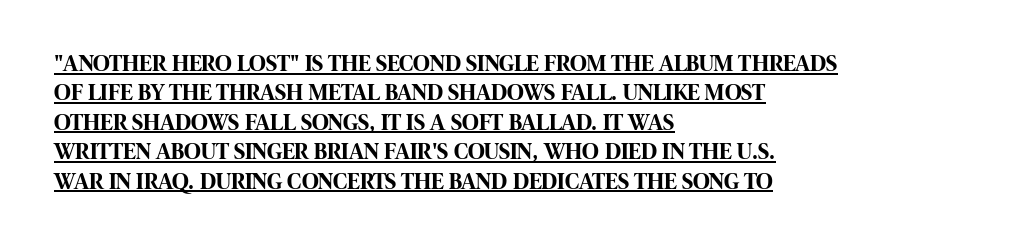
The gaps between neighbouring characters are ordinary and unremarkable. A dark, heavy texture on the line: the type is bold. Posture: upright roman. These lines stack with their left ends in a neat column. The block of text has a typical density, with ordinary space between rows. The rendered words wear a rule along their underside.
